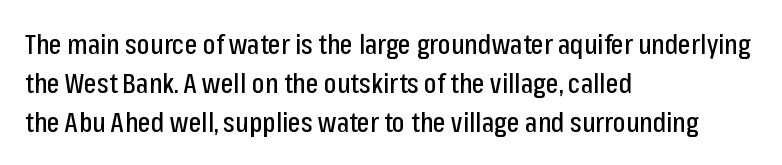
{"italic": "no", "underline": "no", "align": "left", "line_spacing": "normal", "line_spacing_ratio": 1.44, "letter_spacing": "normal", "letter_spacing_em": 0.0, "glyph_px": 27}
